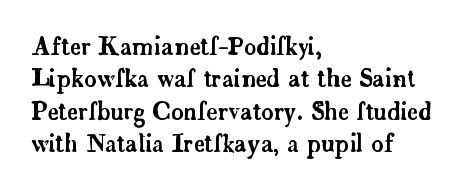
Glyph-to-glyph distance matches everyday printed text. Teacher's note: observe the even left margin — that is flush-left alignment. Type without underlining. This sample keeps an unexceptional amount of space between lines. This is roman type, the default non-slanted kind.
